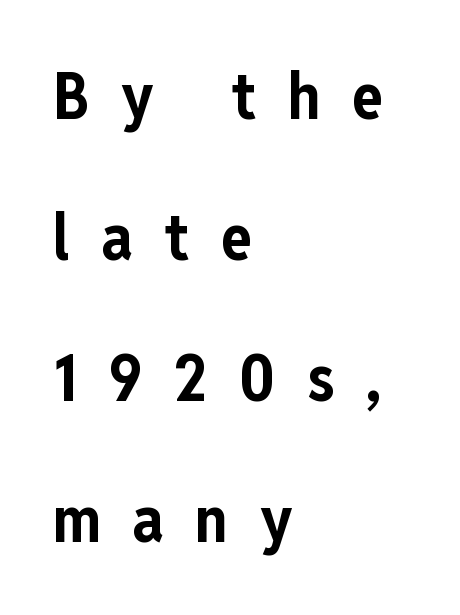
Q: Is the text bold? A: Yes.
Q: Is the text italic (slanted)? A: No, it is upright.
Q: Is the typeface a serif or a sans-serif typeface? A: Sans-serif.
Q: Is the text underlined? A: No.
Q: How is the paragraph aligned? A: Left-aligned.
Q: Is the spacing between letters normal or unusually wide? A: Unusually wide.
Q: Is the spacing between lines tight, normal or loose? A: Loose.
Q: Width (condensed, normal, or wide)? A: Condensed.
Q: Stroke contrast? A: Low.
Q: x-height? A: Medium.
Q: Monospaced? A: No.
